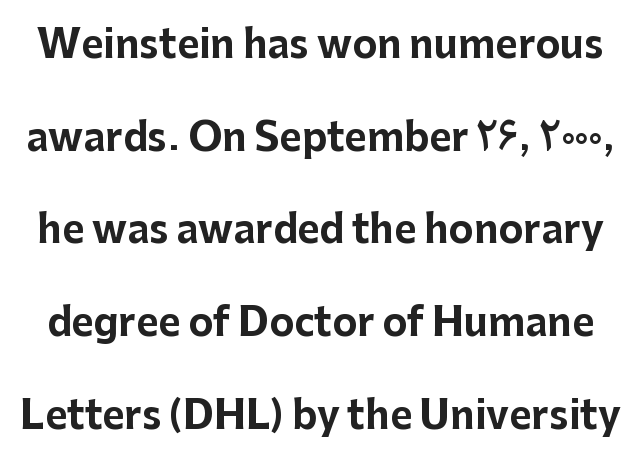
Airy leading. The passage shown is typed in a proportional face where columns would drift. Every letter is thick-stroked: bold, no question. Style check: upright. Honestly, the letter spacing is just normal — you wouldn't notice it.
